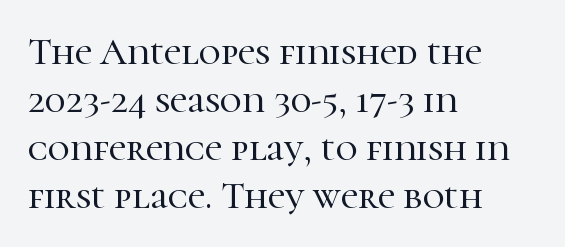
The image shows 38 px serif type, upright; set left-aligned, normal line spacing (1.26x), normal letter spacing, not underlined; high stroke contrast and a medium x-height.
